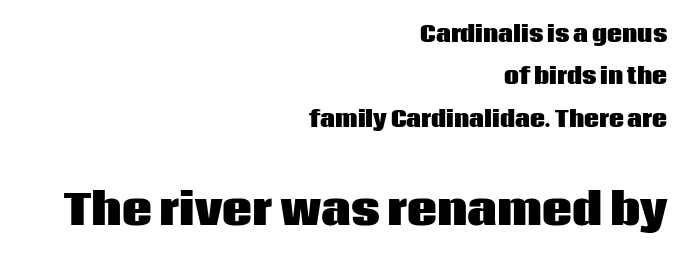
{"serif": "no", "italic": "no", "bold": "yes", "weight": "heavy", "width": "normal", "stroke_contrast": "low", "x_height": "large", "monospaced": "no", "underline": "no", "align": "right", "line_spacing": "loose", "line_spacing_ratio": 2.02, "letter_spacing": "normal", "letter_spacing_em": 0.0, "larger_block": "second", "size_ratio": 2.0, "glyph_px": 42}
